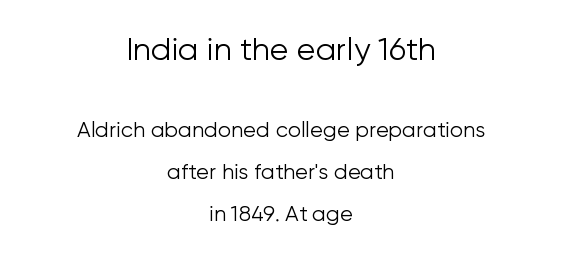
{"serif": "no", "italic": "no", "bold": "no", "weight": "light", "width": "normal", "stroke_contrast": "low", "x_height": "medium", "monospaced": "no", "underline": "no", "align": "center", "line_spacing": "loose", "line_spacing_ratio": 1.99, "letter_spacing": "normal", "letter_spacing_em": 0.0, "larger_block": "first", "size_ratio": 1.48, "glyph_px": 31}
